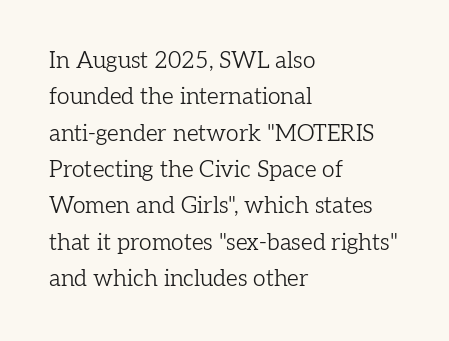
{"italic": "no", "bold": "no", "underline": "no", "align": "left", "line_spacing": "normal", "line_spacing_ratio": 1.58, "letter_spacing": "normal", "letter_spacing_em": 0.0, "glyph_px": 23}
